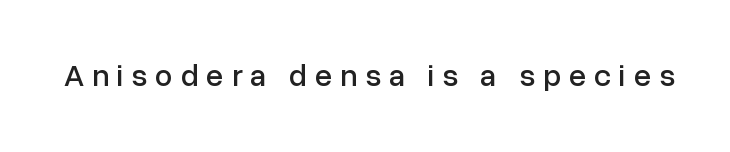
{"serif": "no", "italic": "no", "width": "normal", "stroke_contrast": "low", "x_height": "medium", "monospaced": "no", "underline": "no", "letter_spacing": "wide", "letter_spacing_em": 0.26, "glyph_px": 31}
